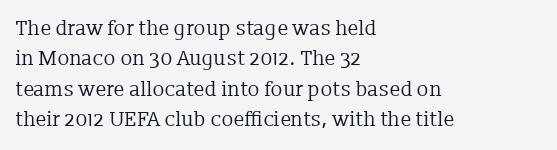
The typesetting does not lean heavy: it is not bold. Words appear dense and cohesive because spacing is normal. Every character sits straight up, as roman type does. What's the leading like? Ordinary, nothing unusual. Glance below the letters and you will spot only blank space.
